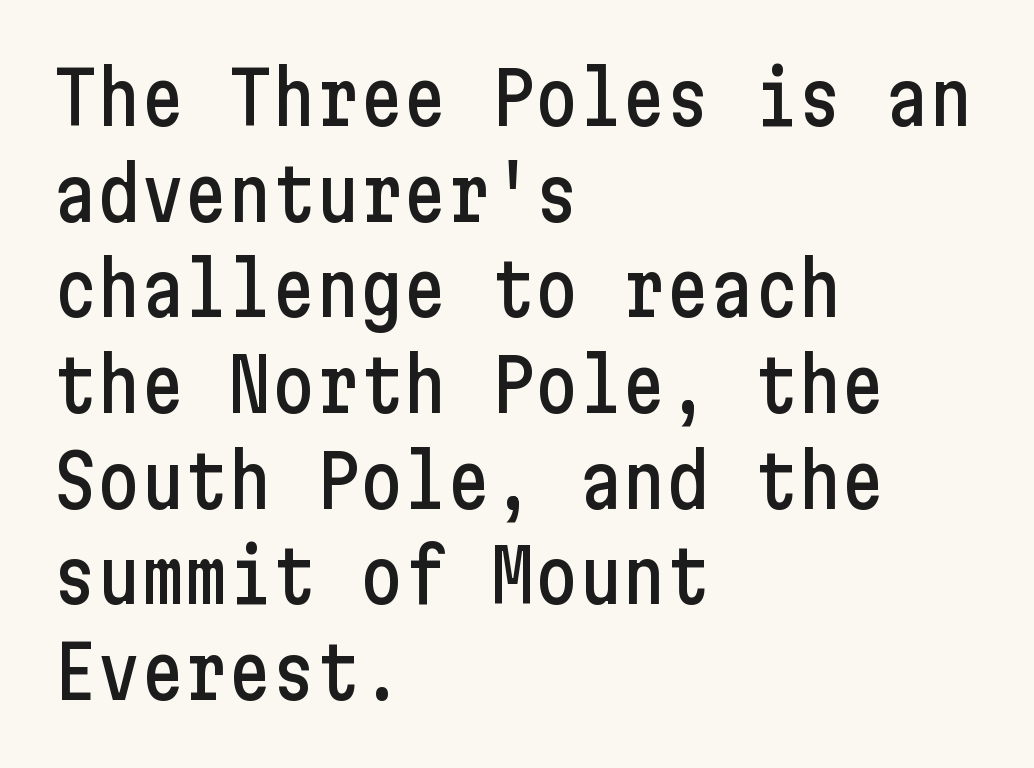
Q: Is the text italic (slanted)? A: No, it is upright.
Q: Is the typeface a serif or a sans-serif typeface? A: Sans-serif.
Q: Is the text underlined? A: No.
Q: How is the paragraph aligned? A: Left-aligned.
Q: Is the spacing between letters normal or unusually wide? A: Normal.
Q: Is the spacing between lines tight, normal or loose? A: Normal.
Q: Width (condensed, normal, or wide)? A: Condensed.
Q: Stroke contrast? A: Low.
Q: x-height? A: Medium.
